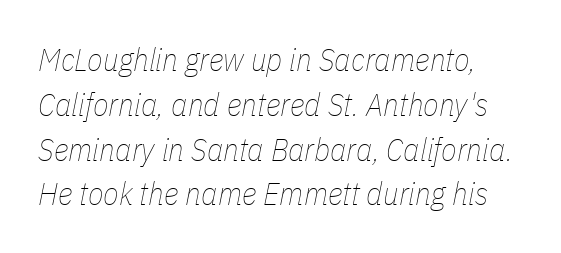
Designer's note — italics engaged. Does the leading feel generous? No, just average. Varying glyph widths throughout — classic text-font behaviour. Nothing heavy about these letters — not bold at all. Any mark beneath the type? The region is blank.
